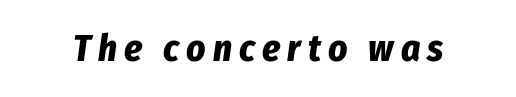
The image shows 37 px bold, condensed type, italic (leaning right); set not underlined; low stroke contrast and a medium x-height.
